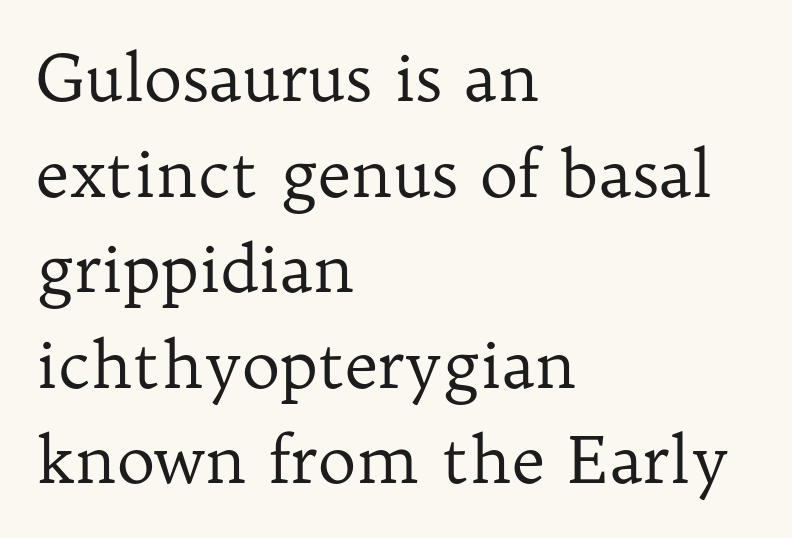
{"serif": "yes", "italic": "no", "bold": "no", "weight": "regular", "width": "normal", "stroke_contrast": "low", "x_height": "medium", "monospaced": "no", "underline": "no", "align": "left", "line_spacing": "normal", "line_spacing_ratio": 1.47, "letter_spacing": "normal", "letter_spacing_em": 0.0, "glyph_px": 65}
